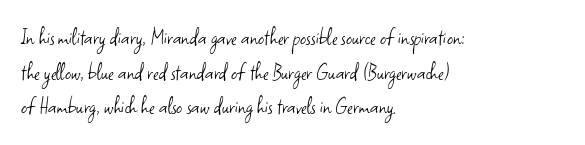
Regarding leading, the lines here are spaced in the standard way. The letters look calm and open, with moderate or lighter stems. Layout note: lines flush left. The rendering keeps characters at their native spacing. Underline: absent.
